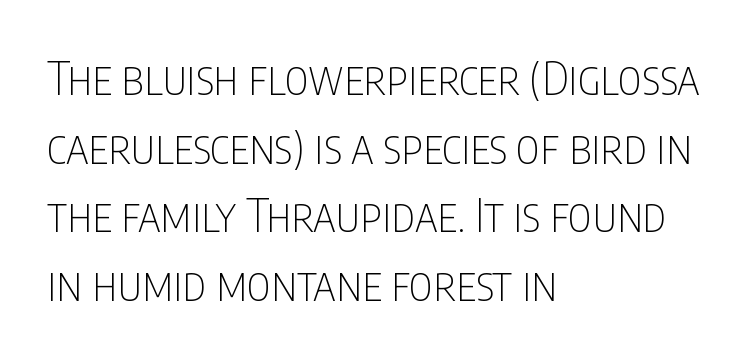
{"serif": "no", "italic": "no", "bold": "no", "weight": "thin", "width": "condensed", "stroke_contrast": "low", "x_height": "large", "monospaced": "no", "underline": "no", "align": "left", "line_spacing": "normal", "line_spacing_ratio": 1.49, "letter_spacing": "normal", "letter_spacing_em": 0.0, "glyph_px": 46}
